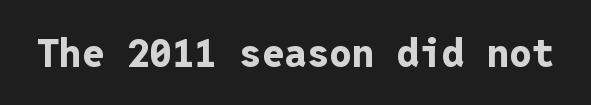
{"serif": "no", "italic": "no", "bold": "yes", "weight": "bold", "width": "normal", "stroke_contrast": "low", "x_height": "medium", "monospaced": "yes", "underline": "no", "letter_spacing": "normal", "letter_spacing_em": 0.0, "glyph_px": 40}
